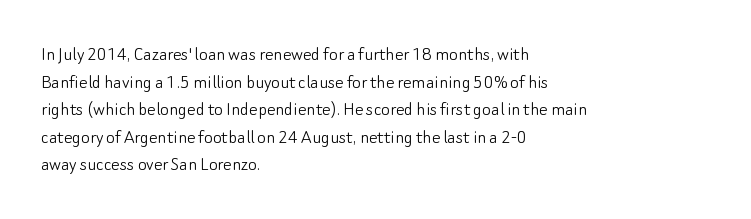
The image shows 21 px text type, upright; set left-aligned, normal line spacing (1.31x), normal letter spacing, not underlined.
